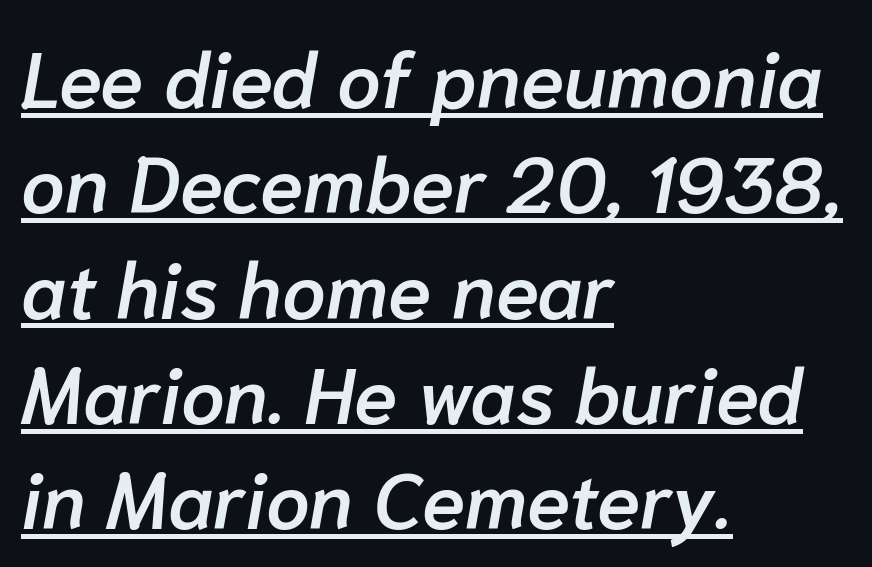
{"italic": "yes", "lean": "right", "slant_degrees": 10, "bold": "semi", "weight": "semibold", "width": "normal", "stroke_contrast": "low", "x_height": "medium", "monospaced": "no", "underline": "yes", "align": "left", "line_spacing": "normal", "line_spacing_ratio": 1.35, "letter_spacing": "normal", "letter_spacing_em": 0.0, "glyph_px": 78}
